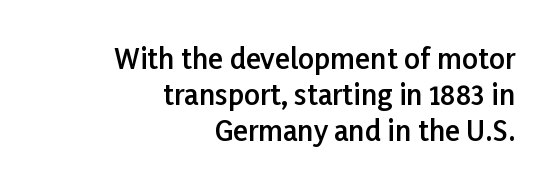
{"serif": "no", "italic": "no", "bold": "semi", "weight": "semibold", "width": "normal", "stroke_contrast": "low", "x_height": "medium", "monospaced": "no", "underline": "no", "align": "right", "line_spacing": "normal", "line_spacing_ratio": 1.29, "letter_spacing": "normal", "letter_spacing_em": 0.0, "glyph_px": 28}
